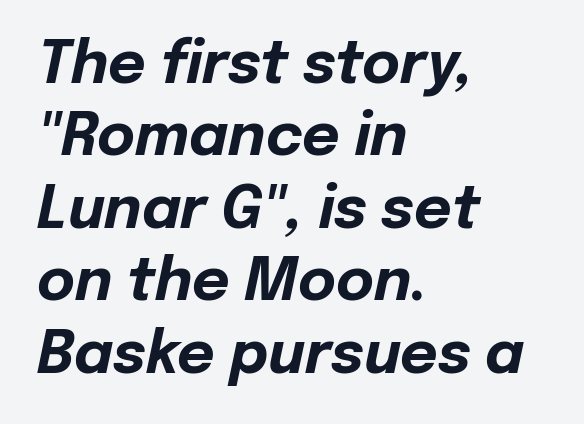
The image shows 58 px bold type, italic (leaning right); set left-aligned, normal line spacing (1.25x), normal letter spacing, not underlined; low stroke contrast and a medium x-height.
